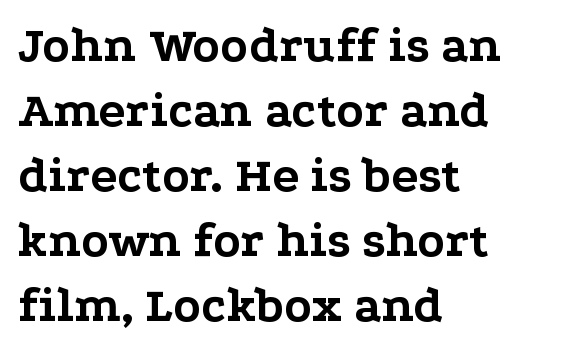
Q: Is the text bold? A: Yes.
Q: Is the text italic (slanted)? A: No, it is upright.
Q: Is the typeface a serif or a sans-serif typeface? A: Serif.
Q: Is the text underlined? A: No.
Q: How is the paragraph aligned? A: Left-aligned.
Q: Is the spacing between letters normal or unusually wide? A: Normal.
Q: Is the spacing between lines tight, normal or loose? A: Normal.
Q: Width (condensed, normal, or wide)? A: Wide.
Q: Stroke contrast? A: Low.
Q: x-height? A: Medium.
Q: Monospaced? A: No.
